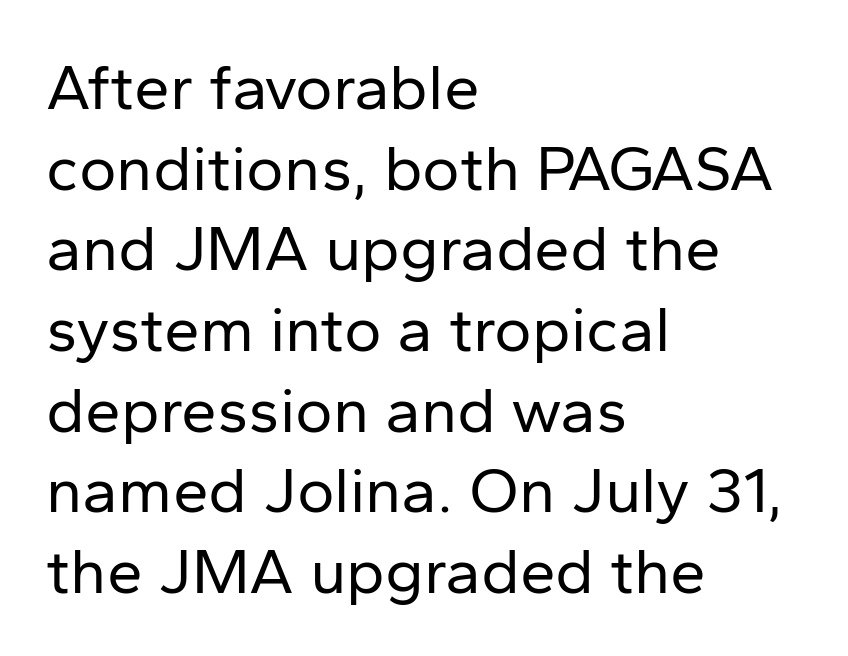
Q: Is the text bold? A: No.
Q: Is the text italic (slanted)? A: No, it is upright.
Q: Is the typeface a serif or a sans-serif typeface? A: Sans-serif.
Q: Is the text underlined? A: No.
Q: How is the paragraph aligned? A: Left-aligned.
Q: Is the spacing between letters normal or unusually wide? A: Normal.
Q: Is the spacing between lines tight, normal or loose? A: Normal.
Q: Width (condensed, normal, or wide)? A: Normal.
Q: Stroke contrast? A: Low.
Q: x-height? A: Medium.
Q: Monospaced? A: No.
